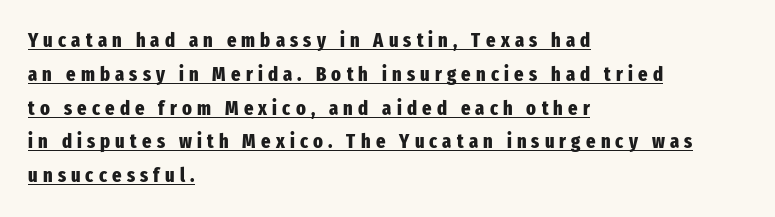
These words are printed bold, with thick strokes throughout. Does the copy run flush right? No — it runs flush left. Underlined type. Is there any slant? The stems are plumb. Students, note that the glyphs here are deliberately spaced far apart.
